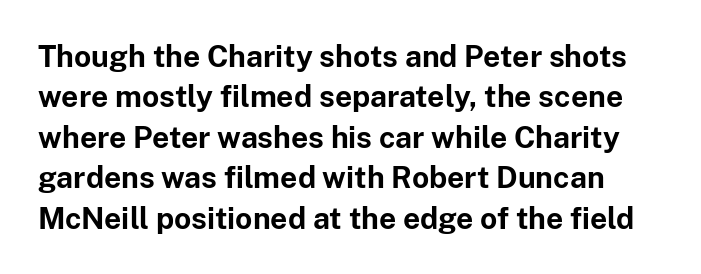
Q: Is the text bold? A: Yes.
Q: Is the text italic (slanted)? A: No, it is upright.
Q: Is the typeface a serif or a sans-serif typeface? A: Sans-serif.
Q: Is the text underlined? A: No.
Q: Is the spacing between letters normal or unusually wide? A: Normal.
Q: Is the spacing between lines tight, normal or loose? A: Normal.
Q: Width (condensed, normal, or wide)? A: Normal.
Q: Stroke contrast? A: Low.
Q: x-height? A: Medium.
Q: Monospaced? A: No.
